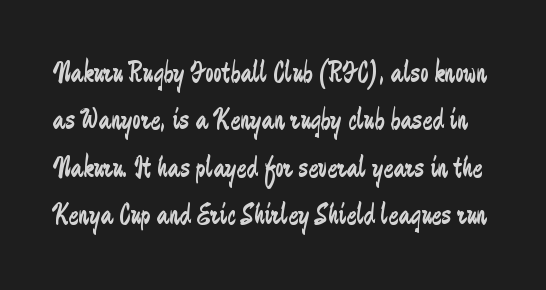
{"serif": "no", "bold": "no", "weight": "regular", "width": "condensed", "stroke_contrast": "low", "x_height": "small", "monospaced": "no", "underline": "no", "line_spacing": "normal", "line_spacing_ratio": 1.58, "letter_spacing": "normal", "letter_spacing_em": 0.0, "glyph_px": 30}
